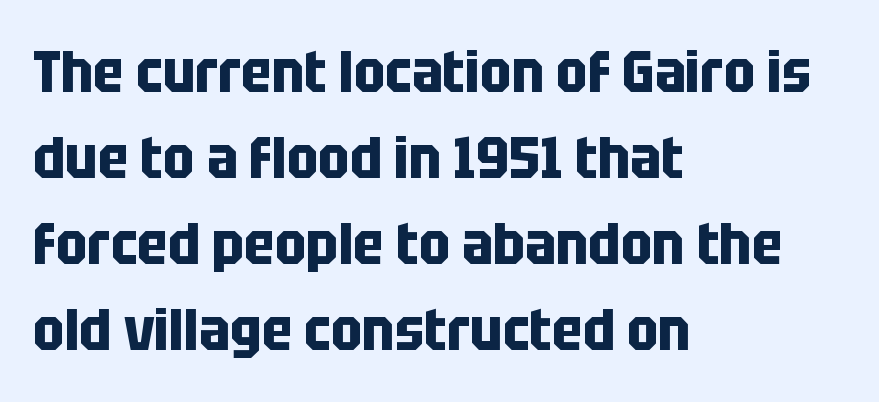
The line texture is even and compact thanks to regular tracking. Vertical strokes here are truly vertical. Any mark beneath the type? The region is blank. You can tell from the bare stems that sans-serif type was used. Notice how the passage keeps a crisp vertical edge on the left only.
